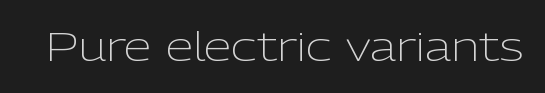
The image shows 40 px light sans-serif type, upright; set normal letter spacing, not underlined; low stroke contrast and a medium x-height.
